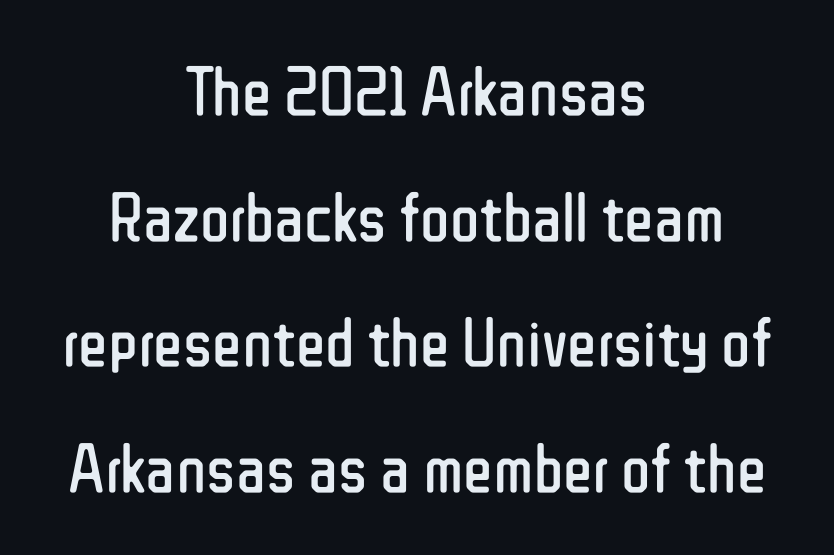
Q: Is the text bold? A: No.
Q: Is the text italic (slanted)? A: No, it is upright.
Q: Is the typeface a serif or a sans-serif typeface? A: Sans-serif.
Q: Is the text underlined? A: No.
Q: How is the paragraph aligned? A: Centered.
Q: Is the spacing between letters normal or unusually wide? A: Normal.
Q: Width (condensed, normal, or wide)? A: Condensed.
Q: Stroke contrast? A: Low.
Q: x-height? A: Medium.
Q: Monospaced? A: No.
